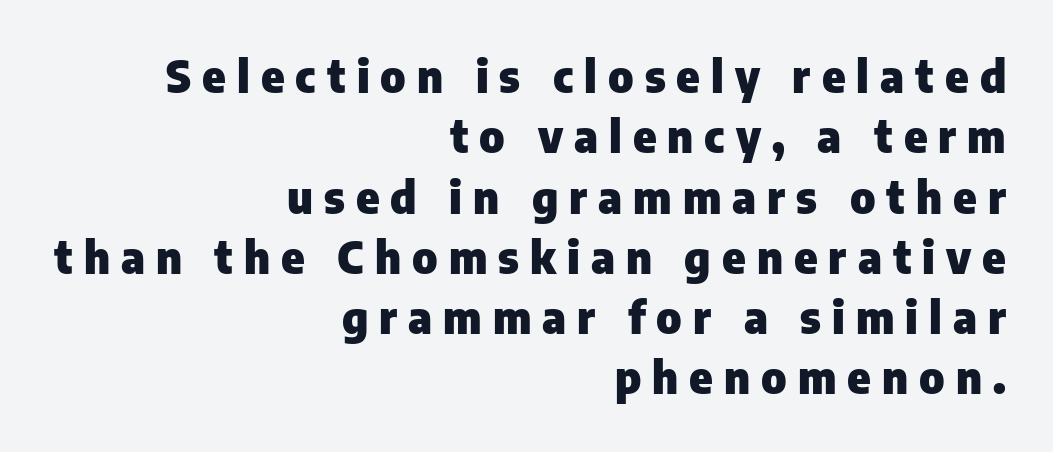
Q: Is the text bold? A: Yes.
Q: Is the text italic (slanted)? A: No, it is upright.
Q: Is the typeface a serif or a sans-serif typeface? A: Sans-serif.
Q: Is the text underlined? A: No.
Q: How is the paragraph aligned? A: Right-aligned.
Q: Is the spacing between letters normal or unusually wide? A: Unusually wide.
Q: Is the spacing between lines tight, normal or loose? A: Normal.
Q: Width (condensed, normal, or wide)? A: Normal.
Q: Stroke contrast? A: Low.
Q: x-height? A: Medium.
Q: Monospaced? A: No.
